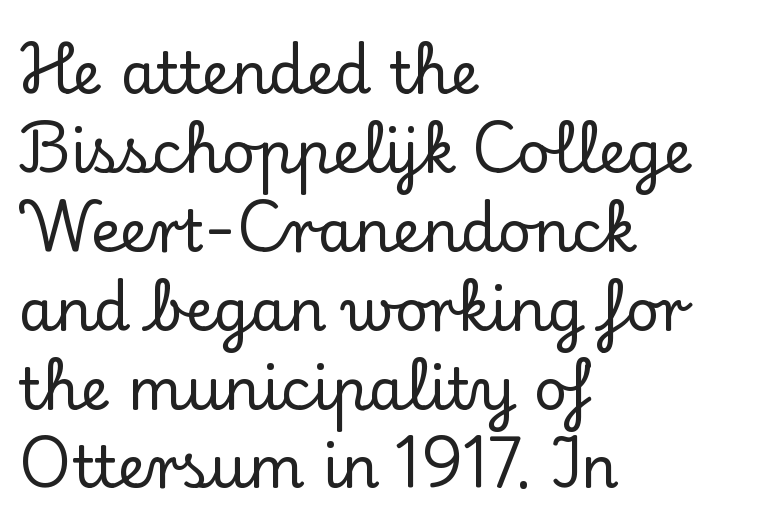
Q: Is the text italic (slanted)? A: No, it is upright.
Q: Is the typeface a serif or a sans-serif typeface? A: Serif.
Q: Is the text underlined? A: No.
Q: How is the paragraph aligned? A: Left-aligned.
Q: Is the spacing between letters normal or unusually wide? A: Normal.
Q: Is the spacing between lines tight, normal or loose? A: Normal.
Q: Width (condensed, normal, or wide)? A: Normal.
Q: Stroke contrast? A: Low.
Q: x-height? A: Small.
Q: Monospaced? A: No.
